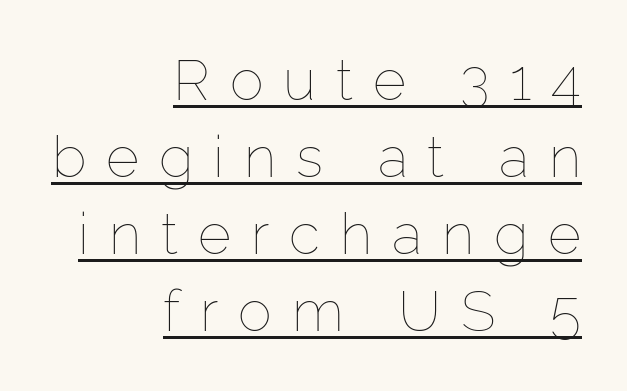
Does the leading feel generous? No, just average. Looks like someone drew a line under every word here. Vertical stems look standard width or narrower in stroke. Upright lettering throughout. This rendering uses right alignment, leaving the left contour irregular.
